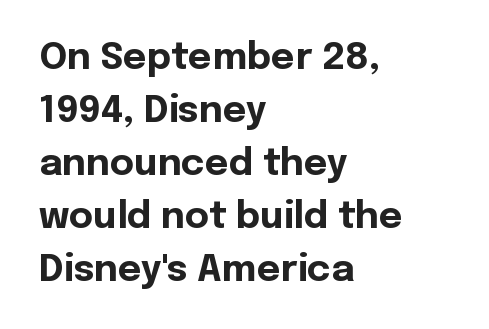
The image shows 37 px bold sans-serif type, upright; set left-aligned, normal line spacing (1.43x), normal letter spacing, not underlined; a medium x-height.
